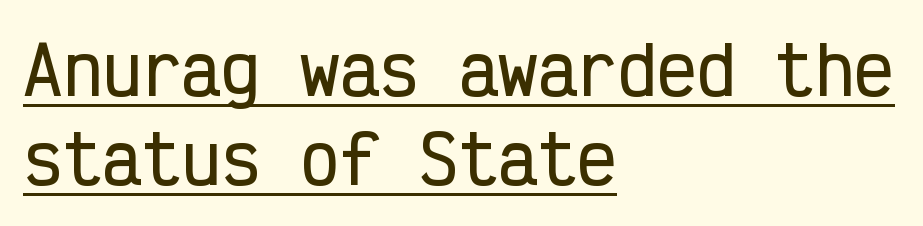
Default kerning and tracking; the words read as compact shapes. The typography opts for an upright posture over an oblique one. Each letter, wide or thin by design, is forced into the same width here. Regular leading.
